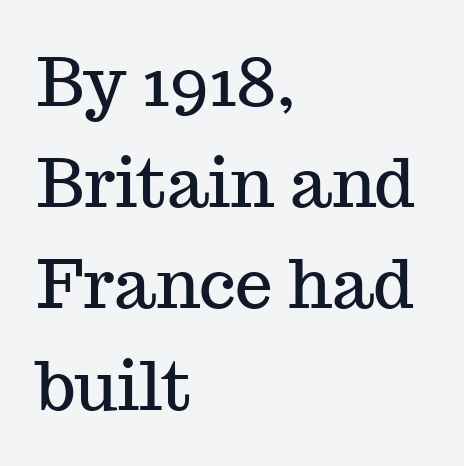
{"serif": "yes", "italic": "no", "width": "normal", "stroke_contrast": "medium", "x_height": "medium", "monospaced": "no", "underline": "no", "align": "left", "line_spacing": "normal", "line_spacing_ratio": 1.51, "letter_spacing": "normal", "letter_spacing_em": 0.0, "glyph_px": 67}
